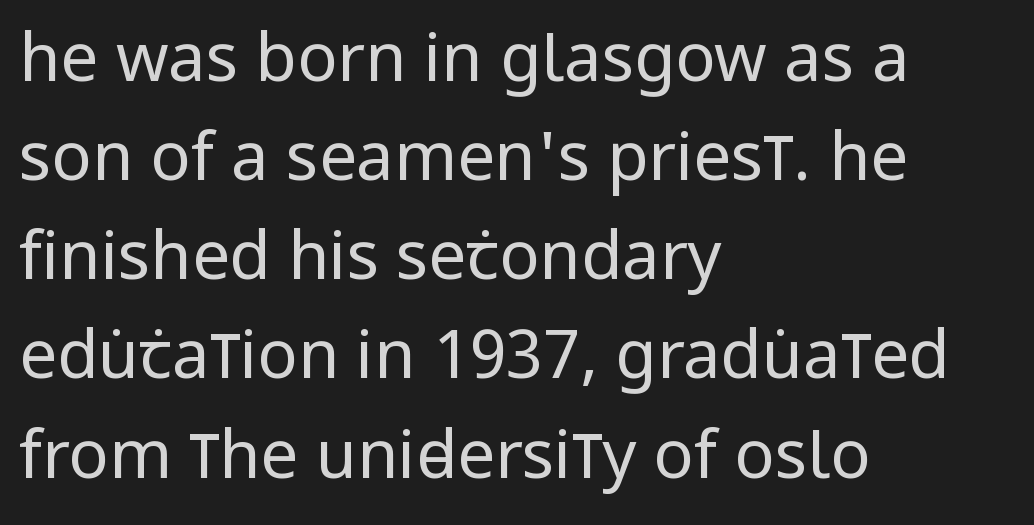
{"serif": "no", "italic": "no", "bold": "no", "weight": "regular", "width": "condensed", "stroke_contrast": "low", "x_height": "large", "monospaced": "no", "underline": "no", "align": "left", "line_spacing": "normal", "line_spacing_ratio": 1.48, "letter_spacing": "normal", "letter_spacing_em": 0.0, "glyph_px": 67}
